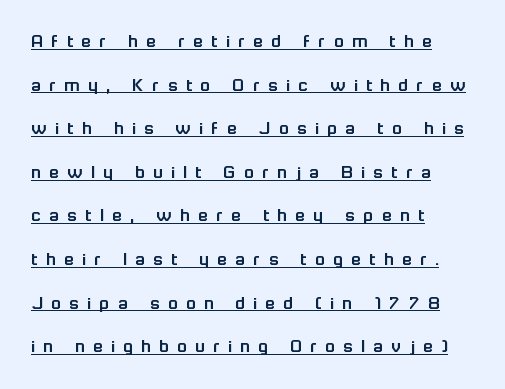
Q: Is the text italic (slanted)? A: No, it is upright.
Q: Is the text underlined? A: Yes.
Q: How is the paragraph aligned? A: Left-aligned.
Q: Is the spacing between letters normal or unusually wide? A: Unusually wide.
Q: Is the spacing between lines tight, normal or loose? A: Loose.
